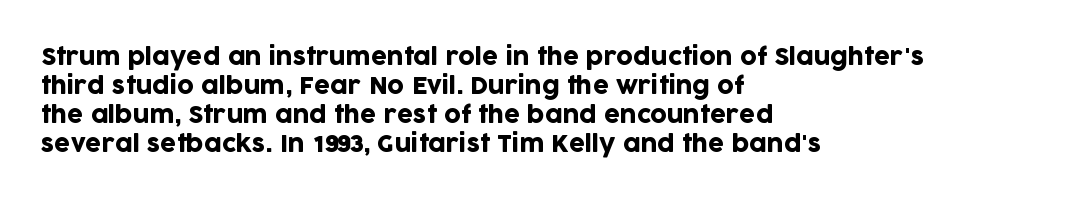
Q: Is the text italic (slanted)? A: No, it is upright.
Q: Is the text underlined? A: No.
Q: How is the paragraph aligned? A: Left-aligned.
Q: Is the spacing between letters normal or unusually wide? A: Normal.
Q: Is the spacing between lines tight, normal or loose? A: Normal.
